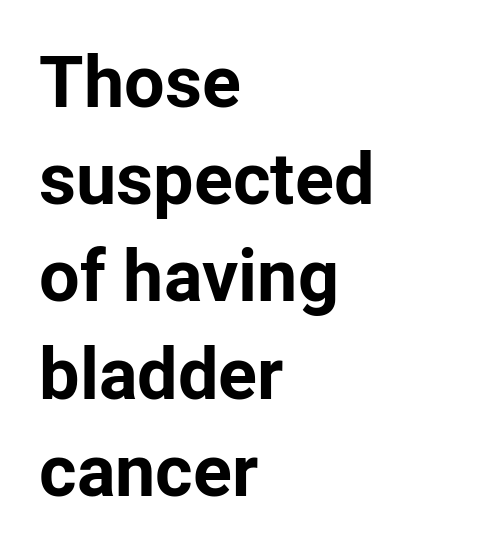
{"serif": "no", "italic": "no", "bold": "yes", "weight": "bold", "width": "normal", "stroke_contrast": "low", "x_height": "medium", "monospaced": "no", "underline": "no", "align": "left", "line_spacing": "normal", "line_spacing_ratio": 1.35, "letter_spacing": "normal", "letter_spacing_em": 0.0, "glyph_px": 72}
